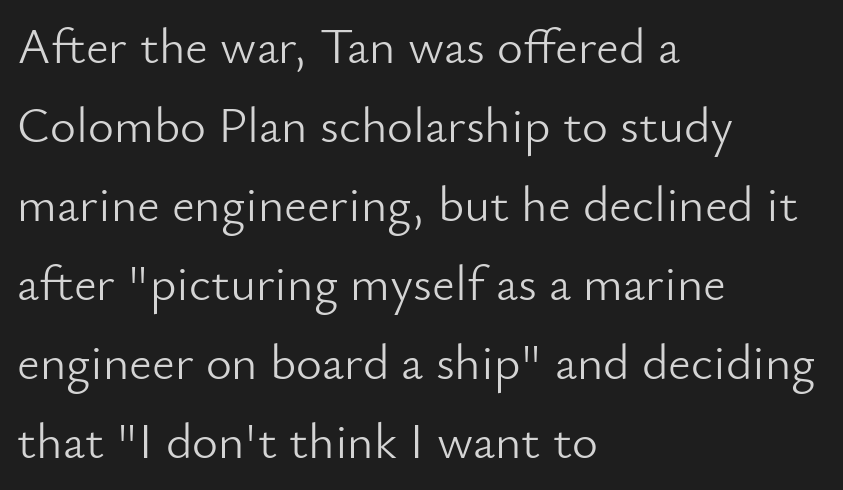
The image shows 50 px light sans-serif type, upright; set left-aligned, normal line spacing (1.58x), normal letter spacing, not underlined; low stroke contrast and a small x-height.
